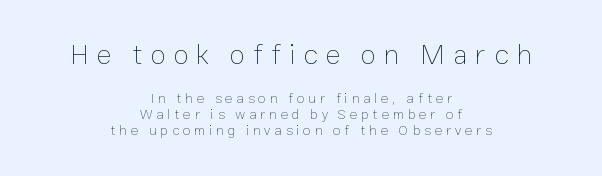
Q: Is the text bold? A: No.
Q: Is the text italic (slanted)? A: No, it is upright.
Q: Is the text underlined? A: No.
Q: How is the paragraph aligned? A: Centered.
Q: Is the spacing between letters normal or unusually wide? A: Unusually wide.
Q: Which block of text is set in a larger size, the first (top) or the second (bottom)? A: The first (top) one.
Q: Width (condensed, normal, or wide)? A: Normal.
Q: Stroke contrast? A: Low.
Q: x-height? A: Medium.
Q: Monospaced? A: No.
